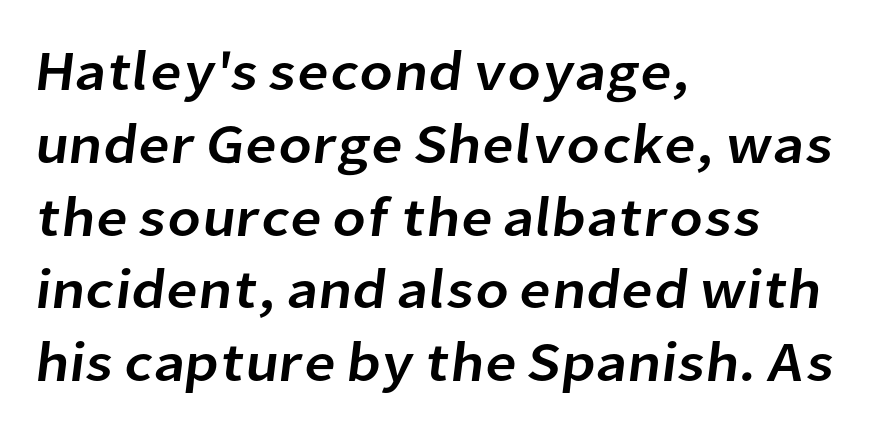
Line beginnings align vertically; line endings do not. Regarding leading, the lines here are spaced in the standard way. You could not count columns in this text — the font is proportionally spaced. There is no visible air inserted between adjacent glyphs. Underlining? Definitely not there.
